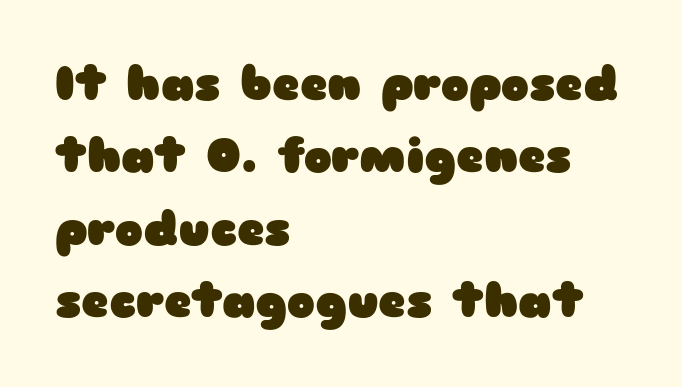
{"serif": "no", "italic": "no", "bold": "yes", "weight": "heavy", "width": "wide", "stroke_contrast": "low", "x_height": "medium", "monospaced": "no", "underline": "no", "align": "left", "line_spacing": "normal", "line_spacing_ratio": 1.54, "letter_spacing": "normal", "letter_spacing_em": 0.0, "glyph_px": 47}
